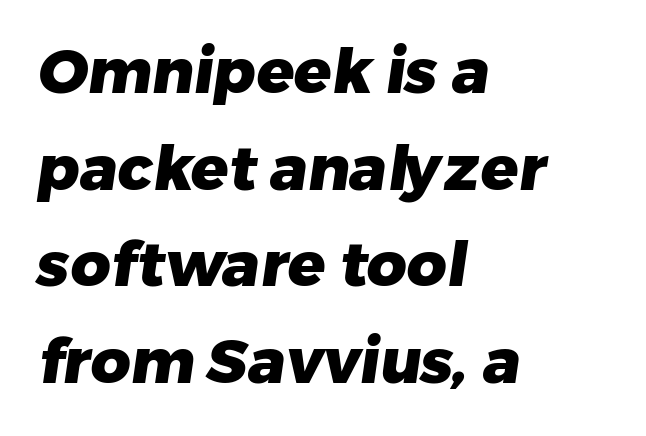
{"serif": "no", "bold": "yes", "weight": "heavy", "width": "normal", "stroke_contrast": "low", "x_height": "medium", "monospaced": "no", "underline": "no", "align": "left", "line_spacing": "normal", "line_spacing_ratio": 1.56, "letter_spacing": "normal", "letter_spacing_em": 0.0, "glyph_px": 62}
